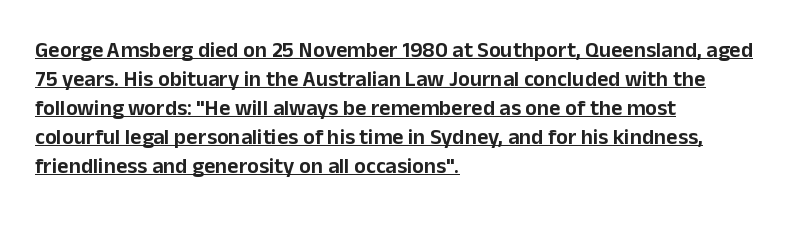
{"italic": "no", "underline": "yes", "align": "left", "line_spacing": "normal", "line_spacing_ratio": 1.32, "letter_spacing": "normal", "letter_spacing_em": 0.0, "glyph_px": 22}
